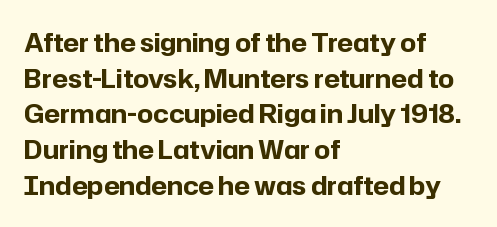
Q: Is the text bold? A: Yes.
Q: Is the text italic (slanted)? A: No, it is upright.
Q: Is the text underlined? A: No.
Q: How is the paragraph aligned? A: Left-aligned.
Q: Is the spacing between letters normal or unusually wide? A: Normal.
Q: Is the spacing between lines tight, normal or loose? A: Normal.
